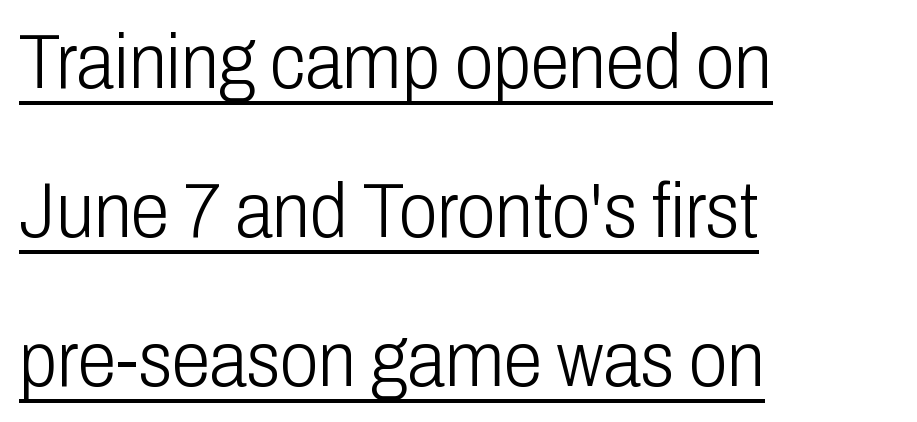
Q: Is the text bold? A: No.
Q: Is the text italic (slanted)? A: No, it is upright.
Q: Is the typeface a serif or a sans-serif typeface? A: Sans-serif.
Q: Is the text underlined? A: Yes.
Q: How is the paragraph aligned? A: Left-aligned.
Q: Is the spacing between letters normal or unusually wide? A: Normal.
Q: Is the spacing between lines tight, normal or loose? A: Loose.
Q: Width (condensed, normal, or wide)? A: Condensed.
Q: Stroke contrast? A: Low.
Q: x-height? A: Medium.
Q: Monospaced? A: No.
